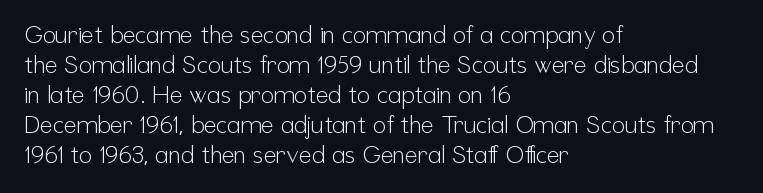
Honestly, there is no underline to notice here at all. The font's upright variant was chosen for this text. Horizontally, the lines are justified to the leading edge only. Bold? No — there's no thickening of the strokes.
